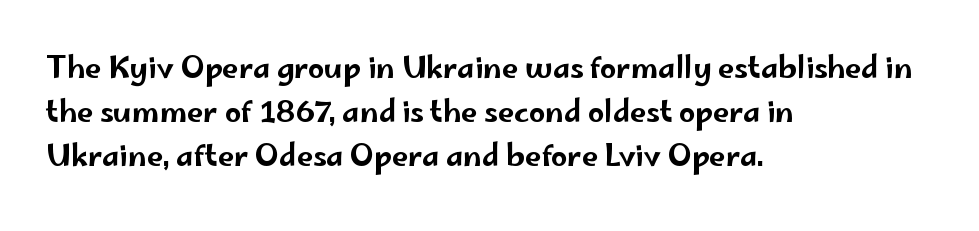
The image shows 29 px wide sans-serif type, upright; set left-aligned, normal line spacing (1.51x), normal letter spacing, not underlined; low stroke contrast and a small x-height.
